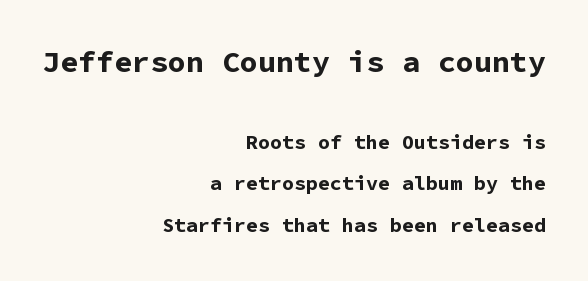
{"serif": "no", "italic": "no", "bold": "yes", "weight": "bold", "width": "normal", "stroke_contrast": "low", "x_height": "medium", "monospaced": "yes", "underline": "no", "align": "right", "line_spacing": "loose", "line_spacing_ratio": 2.09, "letter_spacing": "normal", "letter_spacing_em": 0.0, "larger_block": "first", "size_ratio": 1.5, "glyph_px": 30}
